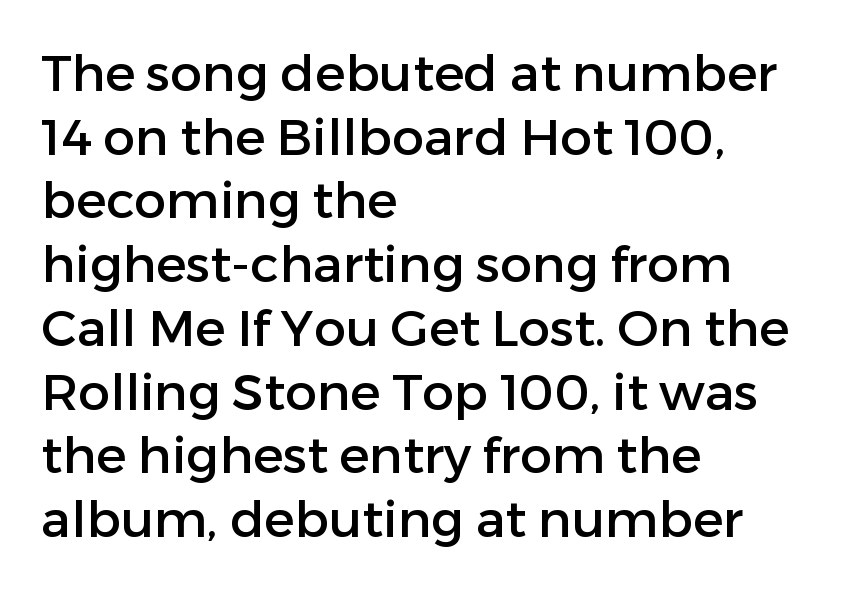
The passage shown is typeset with a sans-serif family. This sample has the flowing, uneven cadence of proportional lettering. The space beneath each line is pristine and unruled. Style check: upright. The paragraph shown leans on its left margin.
